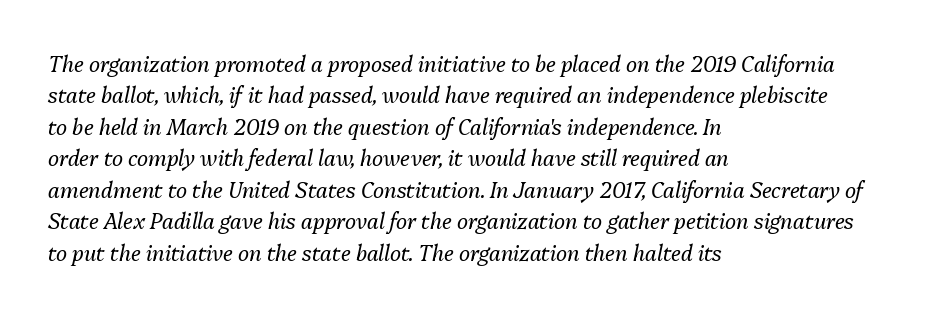
{"italic": "yes", "lean": "right", "slant_degrees": 13, "bold": "no", "underline": "no", "align": "left", "line_spacing": "normal", "line_spacing_ratio": 1.5, "letter_spacing": "normal", "letter_spacing_em": 0.0, "glyph_px": 21}
